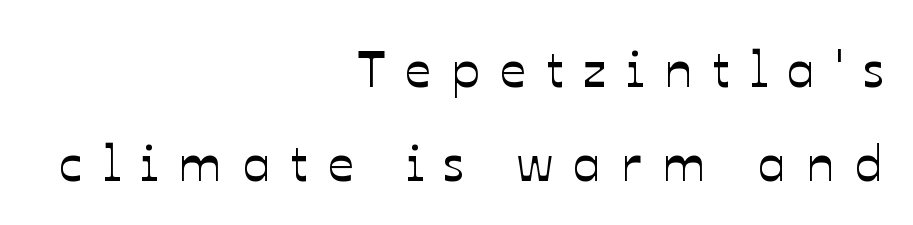
Q: Is the text italic (slanted)? A: No, it is upright.
Q: Is the text underlined? A: No.
Q: How is the paragraph aligned? A: Right-aligned.
Q: Is the spacing between letters normal or unusually wide? A: Unusually wide.
Q: Width (condensed, normal, or wide)? A: Normal.
Q: Stroke contrast? A: Low.
Q: x-height? A: Medium.
Q: Monospaced? A: No.
